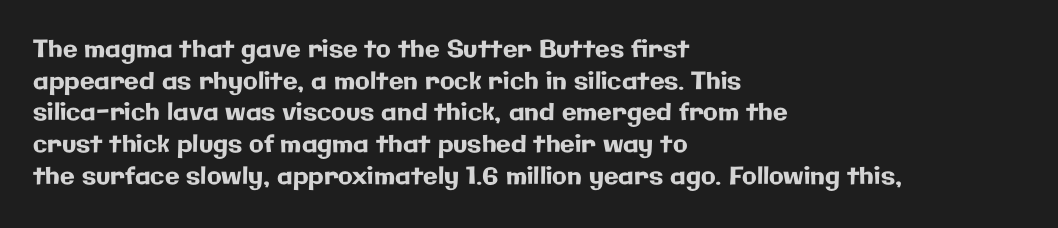
Q: Is the text italic (slanted)? A: No, it is upright.
Q: Is the text underlined? A: No.
Q: How is the paragraph aligned? A: Left-aligned.
Q: Is the spacing between letters normal or unusually wide? A: Normal.
Q: Is the spacing between lines tight, normal or loose? A: Normal.
